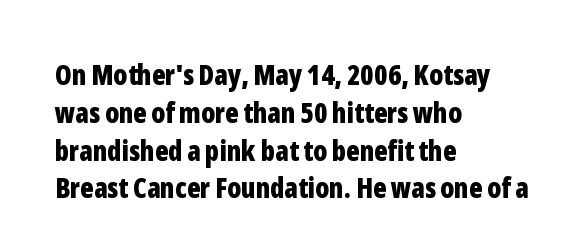
{"serif": "no", "italic": "no", "bold": "yes", "weight": "bold", "width": "condensed", "stroke_contrast": "low", "x_height": "medium", "monospaced": "no", "underline": "no", "align": "left", "line_spacing": "normal", "line_spacing_ratio": 1.35, "letter_spacing": "normal", "letter_spacing_em": 0.0, "glyph_px": 28}
